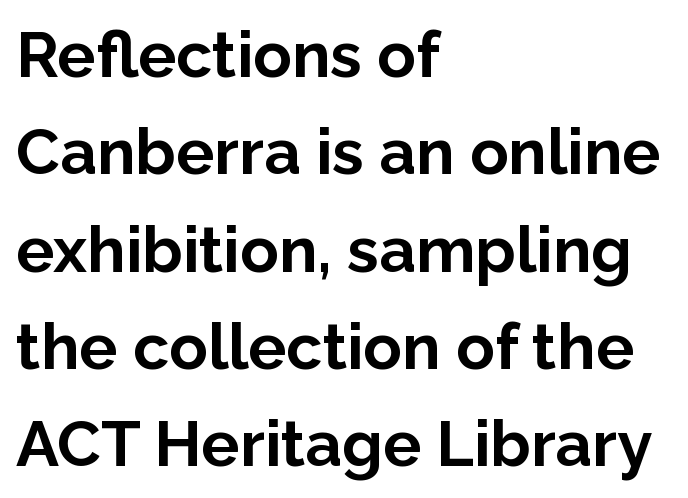
{"serif": "no", "italic": "no", "bold": "yes", "weight": "bold", "width": "normal", "stroke_contrast": "low", "x_height": "medium", "monospaced": "no", "underline": "no", "align": "left", "line_spacing": "normal", "line_spacing_ratio": 1.52, "letter_spacing": "normal", "letter_spacing_em": 0.0, "glyph_px": 64}
